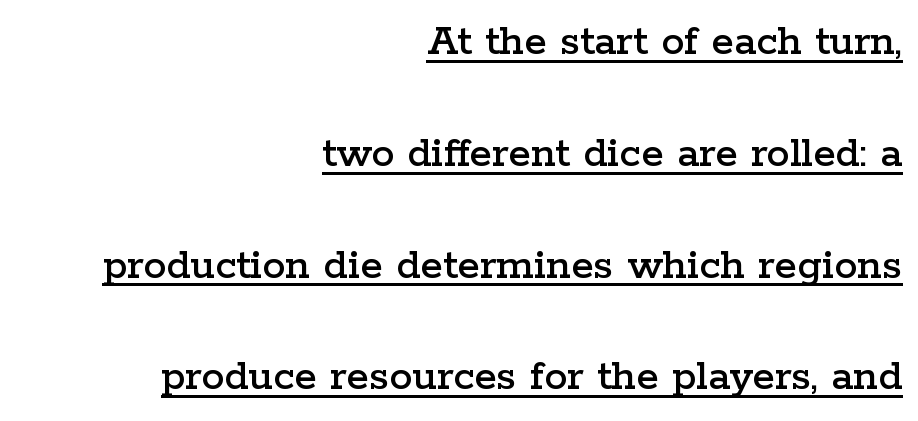
Q: Is the text italic (slanted)? A: No, it is upright.
Q: Is the typeface a serif or a sans-serif typeface? A: Serif.
Q: Is the text underlined? A: Yes.
Q: How is the paragraph aligned? A: Right-aligned.
Q: Is the spacing between letters normal or unusually wide? A: Normal.
Q: Is the spacing between lines tight, normal or loose? A: Loose.
Q: Width (condensed, normal, or wide)? A: Wide.
Q: Stroke contrast? A: Low.
Q: x-height? A: Medium.
Q: Monospaced? A: No.
